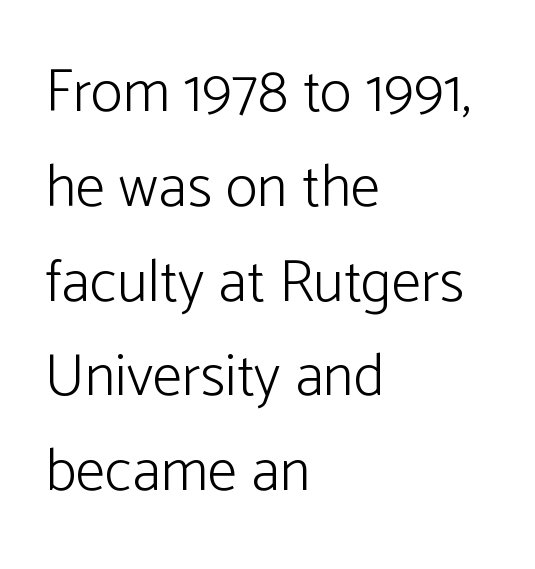
Q: Is the text bold? A: No.
Q: Is the text italic (slanted)? A: No, it is upright.
Q: Is the typeface a serif or a sans-serif typeface? A: Sans-serif.
Q: Is the text underlined? A: No.
Q: How is the paragraph aligned? A: Left-aligned.
Q: Is the spacing between letters normal or unusually wide? A: Normal.
Q: Is the spacing between lines tight, normal or loose? A: Normal.
Q: Width (condensed, normal, or wide)? A: Normal.
Q: Stroke contrast? A: Low.
Q: x-height? A: Medium.
Q: Monospaced? A: No.
